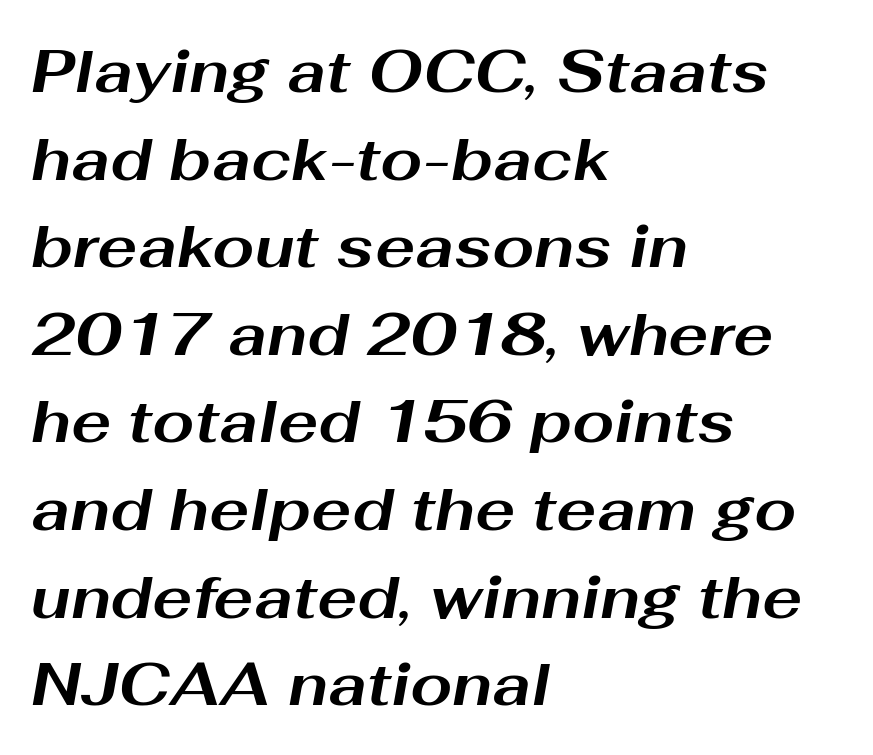
The image shows 60 px bold, wide type, italic (leaning right); set left-aligned, normal line spacing (1.46x), normal letter spacing, not underlined; medium stroke contrast and a medium x-height.
